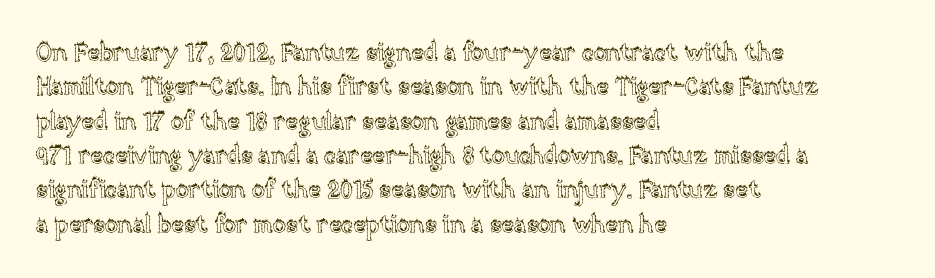
Q: Is the text italic (slanted)? A: No, it is upright.
Q: Is the text underlined? A: No.
Q: How is the paragraph aligned? A: Left-aligned.
Q: Is the spacing between letters normal or unusually wide? A: Normal.
Q: Is the spacing between lines tight, normal or loose? A: Normal.
